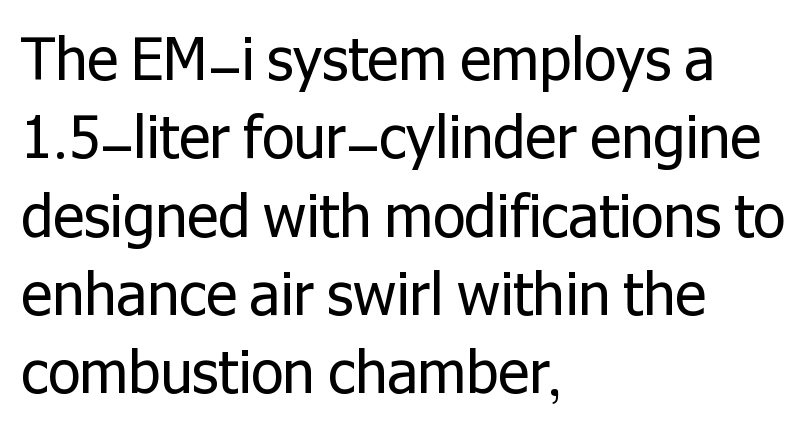
Q: Is the text bold? A: No.
Q: Is the text italic (slanted)? A: No, it is upright.
Q: Is the typeface a serif or a sans-serif typeface? A: Sans-serif.
Q: Is the text underlined? A: No.
Q: How is the paragraph aligned? A: Left-aligned.
Q: Is the spacing between letters normal or unusually wide? A: Normal.
Q: Is the spacing between lines tight, normal or loose? A: Normal.
Q: Width (condensed, normal, or wide)? A: Normal.
Q: Stroke contrast? A: Low.
Q: x-height? A: Medium.
Q: Monospaced? A: No.
